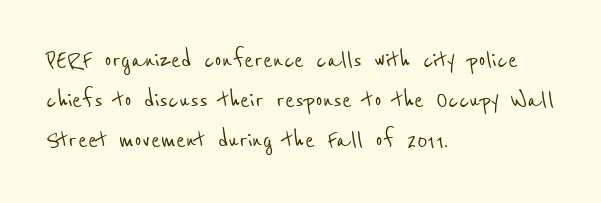
The paragraph shown leans on its left margin. Look at the tracking — it's just the regular setting, nothing added. Bare-footed words on every line. These lines are composed in type without serifs. The passage shown is typed in a proportional face where columns would drift.
